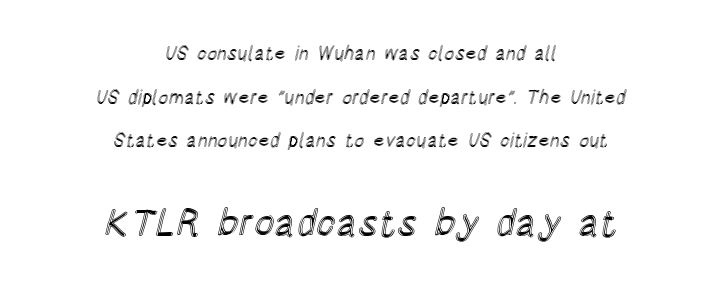
The image shows 38 px condensed type; set centered, loose line spacing (2.3x), normal letter spacing, not underlined; the second (bottom) block is 2.0x larger; a large x-height.
